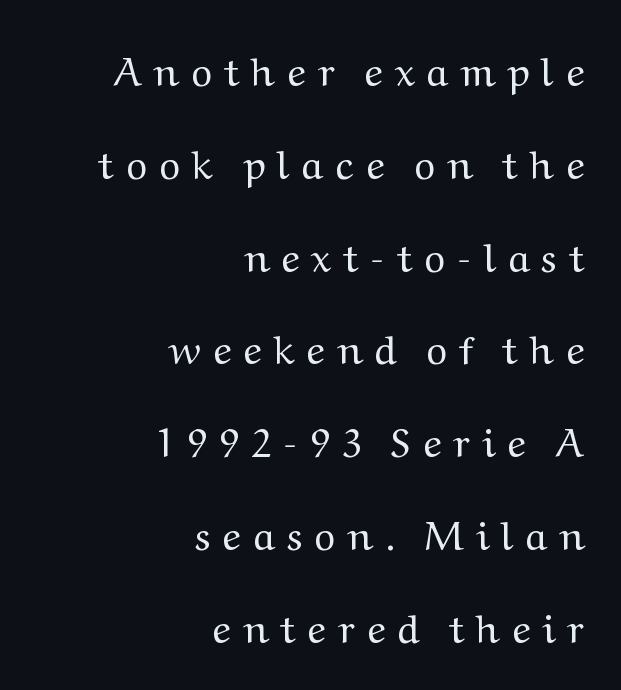
The image shows 40 px regular-weight, wide serif type, upright; set right-aligned, loose line spacing (2.32x), unusually wide letter spacing (+0.3 em), not underlined; medium stroke contrast and a medium x-height.
